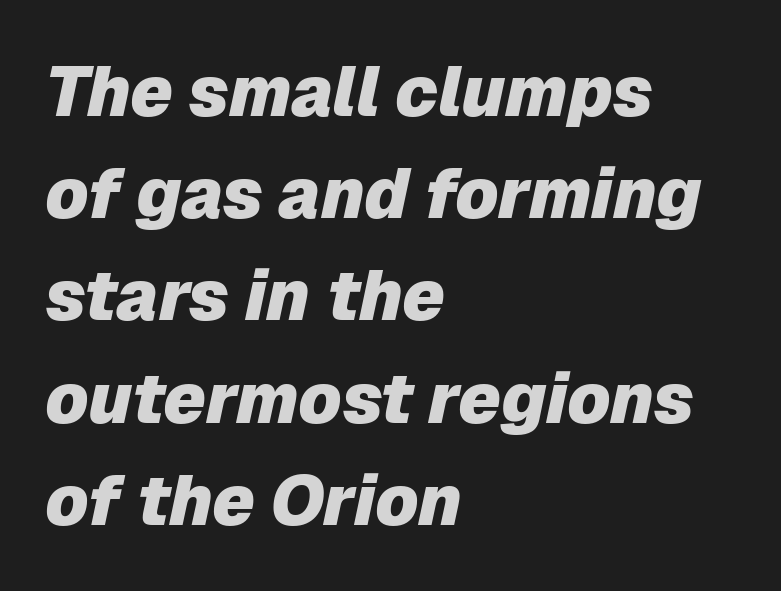
{"italic": "yes", "lean": "right", "slant_degrees": 12, "bold": "yes", "weight": "heavy", "width": "normal", "stroke_contrast": "low", "x_height": "medium", "monospaced": "no", "underline": "no", "align": "left", "line_spacing": "normal", "line_spacing_ratio": 1.46, "letter_spacing": "normal", "letter_spacing_em": 0.0, "glyph_px": 70}
